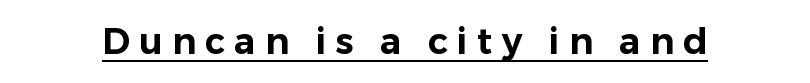
Q: Is the text italic (slanted)? A: No, it is upright.
Q: Is the typeface a serif or a sans-serif typeface? A: Sans-serif.
Q: Is the text underlined? A: Yes.
Q: Is the spacing between letters normal or unusually wide? A: Unusually wide.
Q: Width (condensed, normal, or wide)? A: Normal.
Q: Stroke contrast? A: Low.
Q: x-height? A: Medium.
Q: Monospaced? A: No.
